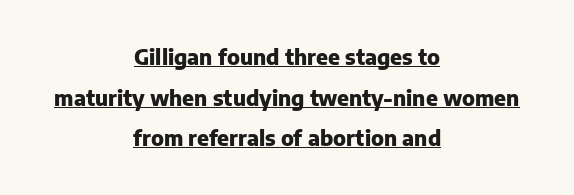
{"italic": "no", "bold": "yes", "underline": "yes", "align": "center", "line_spacing": "loose", "line_spacing_ratio": 1.94, "letter_spacing": "normal", "letter_spacing_em": 0.0, "glyph_px": 21}
